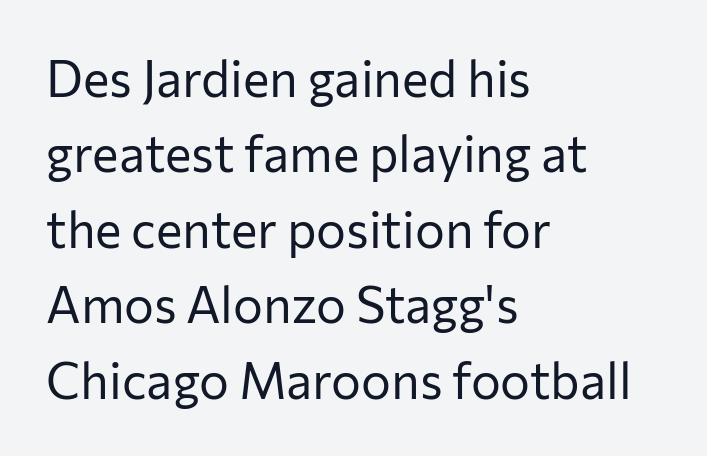
Q: Is the text bold? A: No.
Q: Is the text italic (slanted)? A: No, it is upright.
Q: Is the typeface a serif or a sans-serif typeface? A: Sans-serif.
Q: Is the text underlined? A: No.
Q: How is the paragraph aligned? A: Left-aligned.
Q: Is the spacing between letters normal or unusually wide? A: Normal.
Q: Is the spacing between lines tight, normal or loose? A: Normal.
Q: Width (condensed, normal, or wide)? A: Normal.
Q: Stroke contrast? A: Low.
Q: x-height? A: Medium.
Q: Monospaced? A: No.
